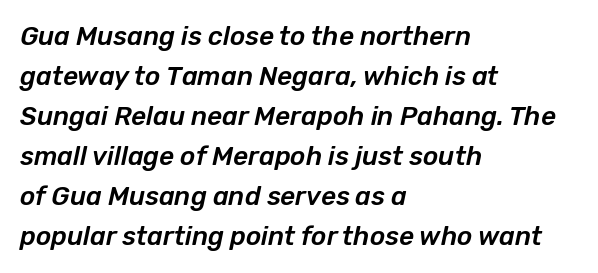
The text carries the slant typical of an italic or oblique font. Line beginnings align vertically; line endings do not. Regarding leading, the lines here are spaced in the standard way. Check the space under the baseline: it is left empty. The line texture is even and compact thanks to regular tracking.
